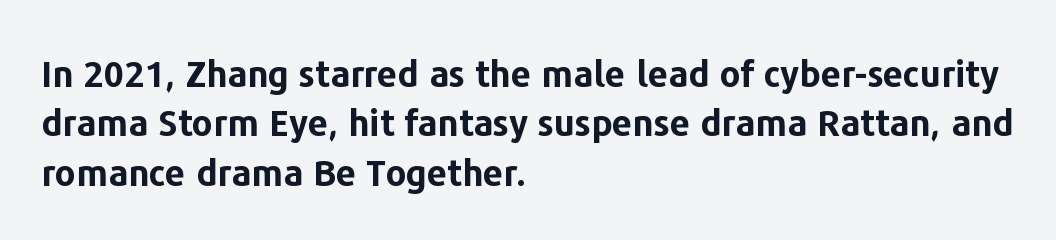
Q: Is the text bold? A: Yes.
Q: Is the text italic (slanted)? A: No, it is upright.
Q: Is the typeface a serif or a sans-serif typeface? A: Sans-serif.
Q: Is the text underlined? A: No.
Q: How is the paragraph aligned? A: Left-aligned.
Q: Is the spacing between letters normal or unusually wide? A: Normal.
Q: Is the spacing between lines tight, normal or loose? A: Normal.
Q: Width (condensed, normal, or wide)? A: Normal.
Q: Stroke contrast? A: Low.
Q: x-height? A: Medium.
Q: Monospaced? A: No.
